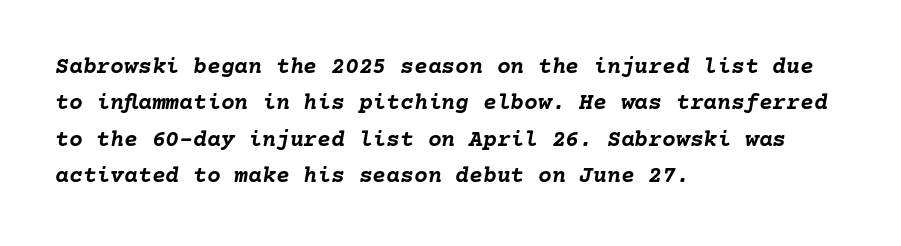
Q: Is the text bold? A: Yes.
Q: Is the text italic (slanted)? A: Yes, it leans right by about 10 degrees.
Q: Is the text underlined? A: No.
Q: How is the paragraph aligned? A: Left-aligned.
Q: Is the spacing between letters normal or unusually wide? A: Normal.
Q: Is the spacing between lines tight, normal or loose? A: Normal.
